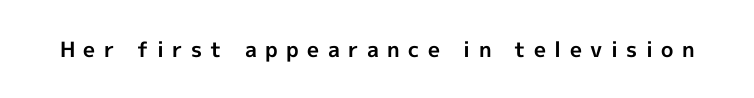
Q: Is the text bold? A: Yes.
Q: Is the text italic (slanted)? A: No, it is upright.
Q: Is the text underlined? A: No.
Q: Is the spacing between letters normal or unusually wide? A: Unusually wide.
